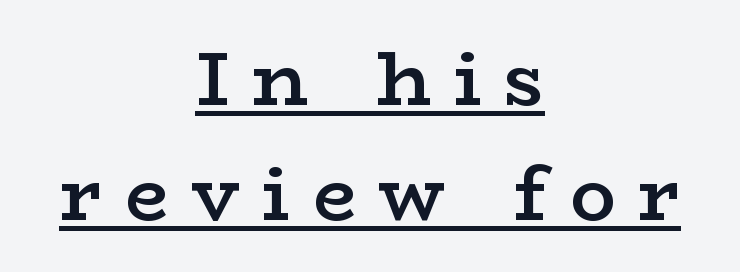
The image shows 76 px semibold, wide serif type, upright; set centered, normal line spacing (1.51x), unusually wide letter spacing (+0.3 em), underlined; low stroke contrast and a medium x-height.
